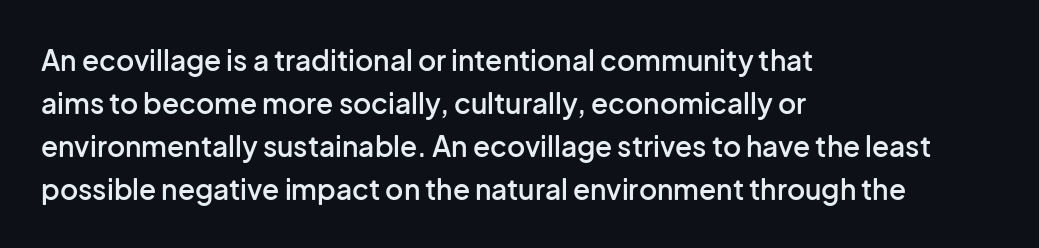
The image shows 28 px semibold sans-serif type, upright; set left-aligned, normal line spacing (1.53x), normal letter spacing, not underlined; low stroke contrast and a medium x-height.
